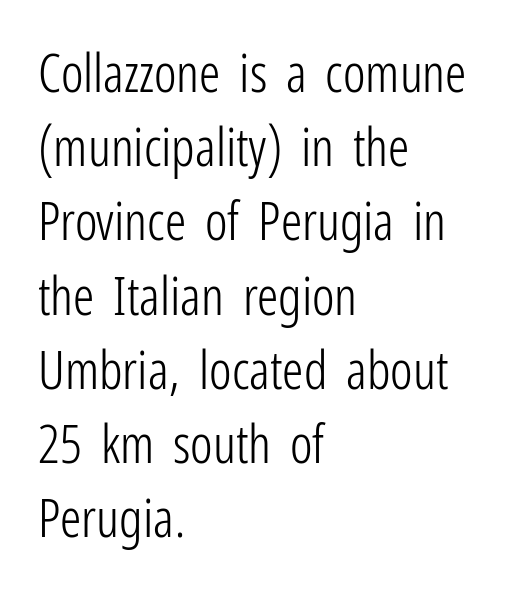
The image shows 53 px light, condensed sans-serif type, upright; set left-aligned, normal line spacing (1.4x), normal letter spacing, not underlined; low stroke contrast and a medium x-height.
